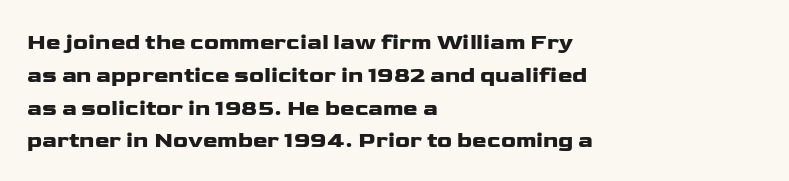
Q: Is the text italic (slanted)? A: No, it is upright.
Q: Is the text underlined? A: No.
Q: How is the paragraph aligned? A: Left-aligned.
Q: Is the spacing between letters normal or unusually wide? A: Normal.
Q: Is the spacing between lines tight, normal or loose? A: Normal.
